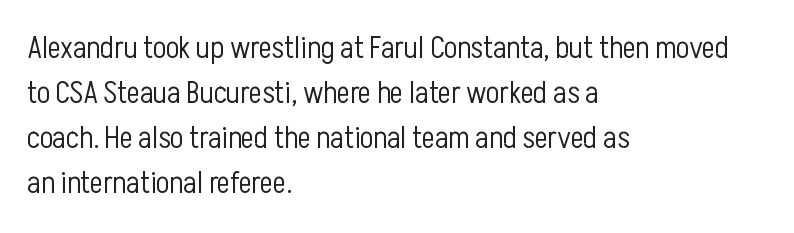
The compositor pushed each line to the left boundary. Horizontal bands of white between lines are of average thickness. The characters are drawn with everyday or finer stroke widths. Quick note: underline off. There is no visible air inserted between adjacent glyphs.
